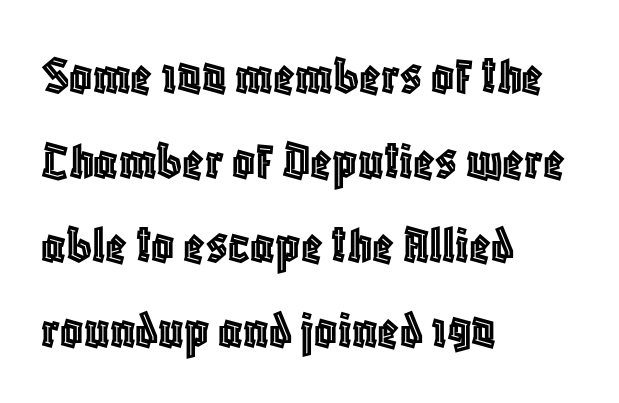
{"italic": "no", "width": "condensed", "x_height": "large", "monospaced": "no", "underline": "no", "align": "left", "line_spacing": "normal", "line_spacing_ratio": 1.51, "letter_spacing": "normal", "letter_spacing_em": 0.0, "glyph_px": 56}
